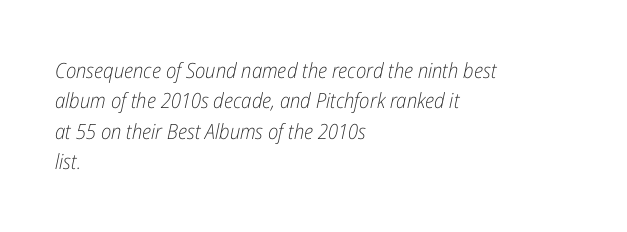
Q: Is the text bold? A: No.
Q: Is the text italic (slanted)? A: Yes, it leans right by about 12 degrees.
Q: Is the text underlined? A: No.
Q: How is the paragraph aligned? A: Left-aligned.
Q: Is the spacing between letters normal or unusually wide? A: Normal.
Q: Is the spacing between lines tight, normal or loose? A: Normal.
